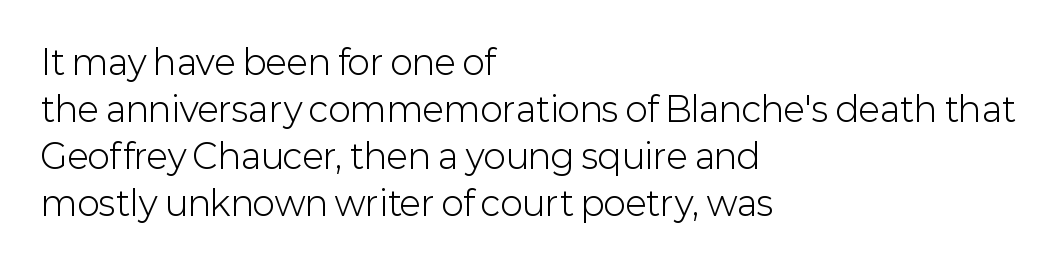
The image shows 34 px light sans-serif type, upright; set left-aligned, normal line spacing (1.38x), normal letter spacing, not underlined; low stroke contrast and a medium x-height.
